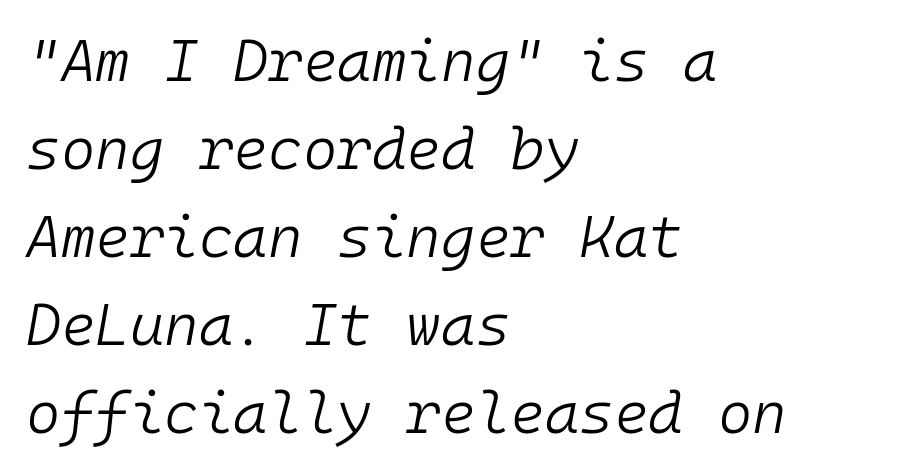
The image shows 59 px light type, italic (leaning right), monospaced; set left-aligned, normal line spacing (1.49x), normal letter spacing, not underlined; low stroke contrast and a medium x-height.
